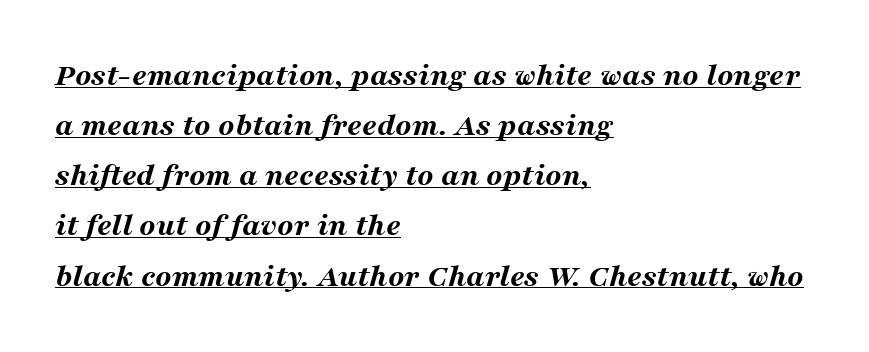
{"italic": "yes", "lean": "right", "slant_degrees": 16, "bold": "yes", "weight": "bold", "width": "wide", "stroke_contrast": "medium", "x_height": "medium", "monospaced": "no", "underline": "yes", "align": "left", "line_spacing": "normal", "line_spacing_ratio": 1.52, "letter_spacing": "normal", "letter_spacing_em": 0.0, "glyph_px": 33}
